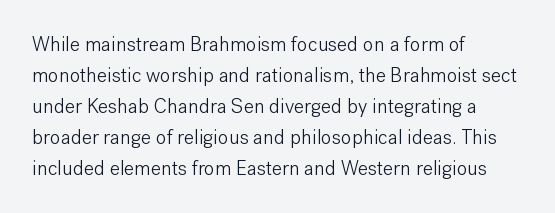
The face looks like a standard text weight, possibly lighter. The type is set solid horizontally, with unmodified tracking. The lettering stays uniformly vertical, giving the passage a roman look. Leading: standard. Casual observation: everything's shoved over to the left.
